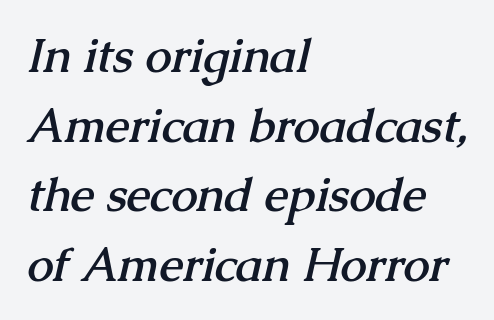
The image shows 47 px semibold serif type; set left-aligned, normal line spacing (1.48x), normal letter spacing, not underlined; medium stroke contrast and a medium x-height.
